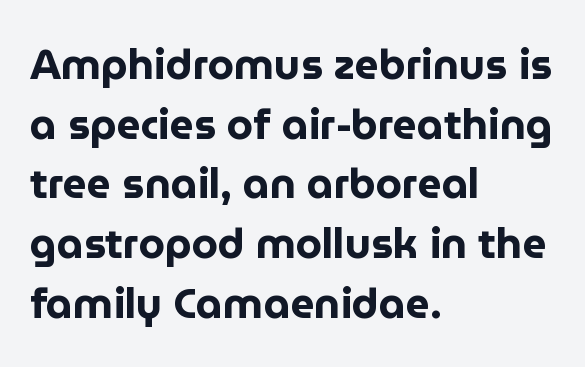
There is no visible air inserted between adjacent glyphs. Thick stems and heavy bowls — unmistakably bold. Are there feet on the stems? There aren't — it's a sans. Descenders are the only things crossing below the line. Vertically, the passage feels balanced, rows spaced as you'd expect. Every stem runs plumb, perpendicular to the baseline.
